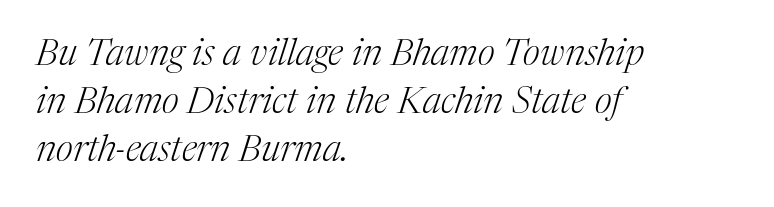
{"serif": "yes", "italic": "yes", "lean": "right", "slant_degrees": 17, "bold": "no", "weight": "light", "width": "normal", "stroke_contrast": "medium", "x_height": "medium", "monospaced": "no", "underline": "no", "align": "left", "line_spacing": "normal", "line_spacing_ratio": 1.3, "letter_spacing": "normal", "letter_spacing_em": 0.0, "glyph_px": 37}
